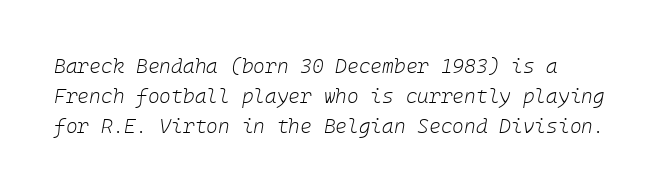
The image shows 20 px text type, italic (leaning right); set left-aligned, normal line spacing (1.5x), normal letter spacing, not underlined.
